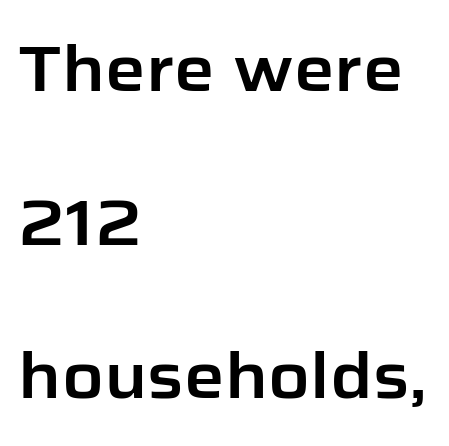
Q: Is the text italic (slanted)? A: No, it is upright.
Q: Is the typeface a serif or a sans-serif typeface? A: Sans-serif.
Q: Is the text underlined? A: No.
Q: How is the paragraph aligned? A: Left-aligned.
Q: Is the spacing between letters normal or unusually wide? A: Normal.
Q: Is the spacing between lines tight, normal or loose? A: Loose.
Q: Width (condensed, normal, or wide)? A: Normal.
Q: Stroke contrast? A: Low.
Q: x-height? A: Medium.
Q: Monospaced? A: No.
